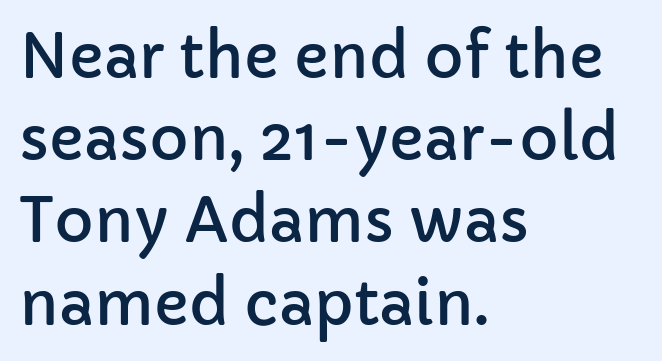
There is no visible air inserted between adjacent glyphs. Layout note: lines flush left. The specimen omits any rule beneath the text block's lines. Is this a sans? Yes — the strokes have no serifs. Each new line begins a customary step beneath the previous one. Every character sits straight up, as roman type does.
